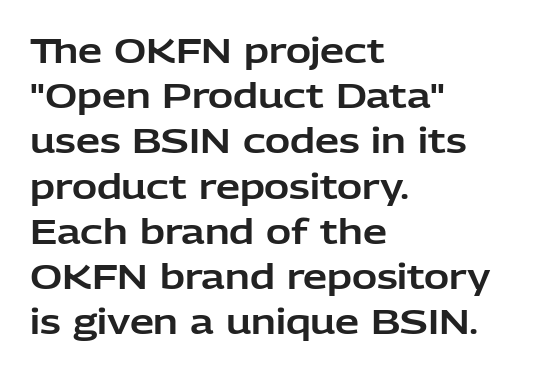
It's the straight-up-and-down kind of type. The letters advance in unequal steps, a hallmark of proportional type. In terms of letterspacing, this is plain default setting. A bare baseline throughout the passage.
